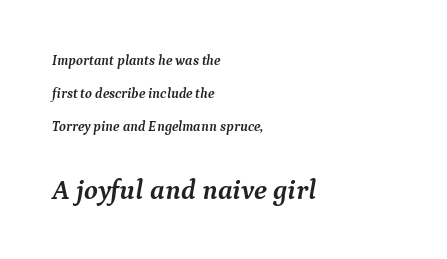
Leftover space on each line is placed entirely after the last word. Examine the stroke ends and you'll spot serifs. Compare the two chunks: the lower has the greater cap height. The typography opts for an oblique posture over an upright one. Spacing verdict: proportional, widths tailored to each character.
